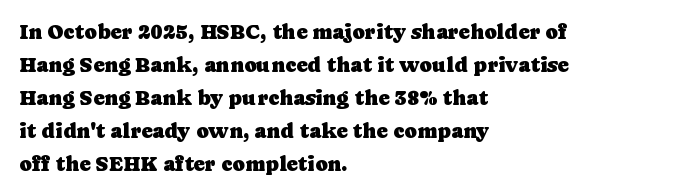
The image shows 21 px text type, upright; set left-aligned, normal line spacing (1.57x), normal letter spacing, not underlined.
